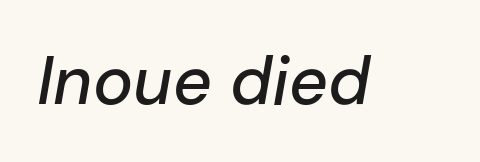
{"italic": "yes", "lean": "right", "slant_degrees": 10, "width": "normal", "stroke_contrast": "low", "x_height": "medium", "monospaced": "no", "underline": "no", "letter_spacing": "normal", "letter_spacing_em": 0.0, "glyph_px": 67}
